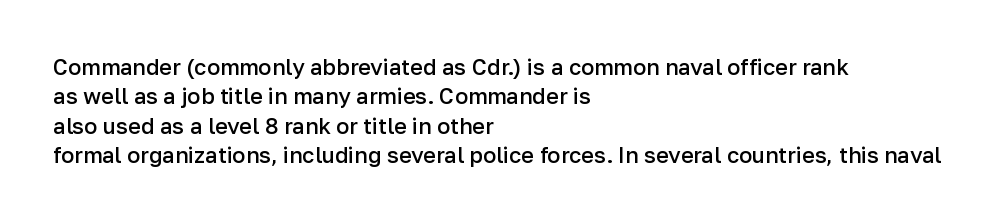
{"italic": "no", "bold": "semi", "underline": "no", "align": "left", "line_spacing": "normal", "line_spacing_ratio": 1.34, "letter_spacing": "normal", "letter_spacing_em": 0.0, "glyph_px": 22}
